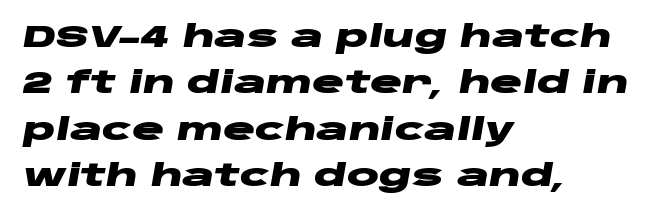
The image shows 30 px heavy, wide type, italic (leaning right); set left-aligned, normal line spacing (1.55x), normal letter spacing, not underlined; low stroke contrast and a large x-height.
